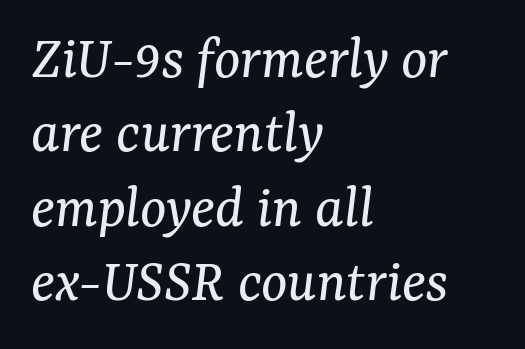
{"serif": "yes", "italic": "yes", "lean": "right", "slant_degrees": 7, "bold": "no", "weight": "regular", "width": "normal", "stroke_contrast": "medium", "x_height": "medium", "monospaced": "no", "underline": "no", "align": "left", "line_spacing_ratio": 1.2, "letter_spacing": "normal", "letter_spacing_em": 0.0, "glyph_px": 62}
